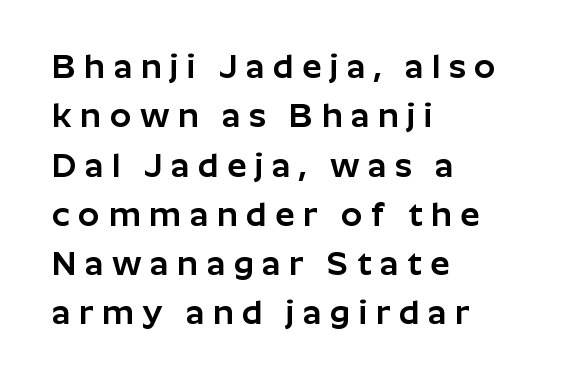
The face used here is proportionally spaced, like ordinary book or web type. A typesetter would call this leading conventional body-copy spacing. Posture: vertical. You could only call the tracking loose — the letters float apart. Words float on clear page, feet unadorned.
